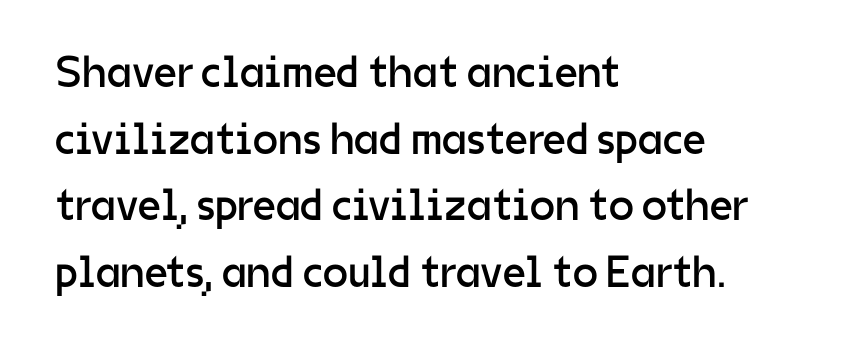
These lines are rendered in a variable-pitch font. No feet cap the strokes, marking this as sans-serif type. Is the type heavy? It reads as light-to-regular instead. Posture: upright roman.
